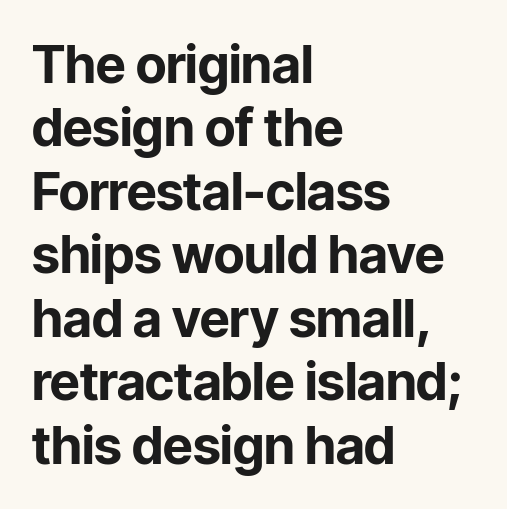
Q: Is the text bold? A: Yes.
Q: Is the text italic (slanted)? A: No, it is upright.
Q: Is the typeface a serif or a sans-serif typeface? A: Sans-serif.
Q: Is the text underlined? A: No.
Q: How is the paragraph aligned? A: Left-aligned.
Q: Is the spacing between letters normal or unusually wide? A: Normal.
Q: Width (condensed, normal, or wide)? A: Normal.
Q: Stroke contrast? A: Low.
Q: x-height? A: Medium.
Q: Monospaced? A: No.
